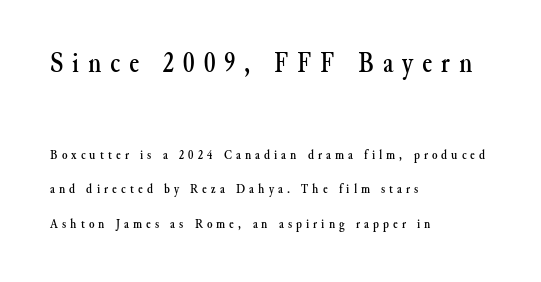
The designer dialed line spacing up above the default. The letters advance in unequal steps, a hallmark of proportional type. The face used here appears at its bigger size in the upper chunk. Does the lettering tilt? It doesn't — this is upright.
